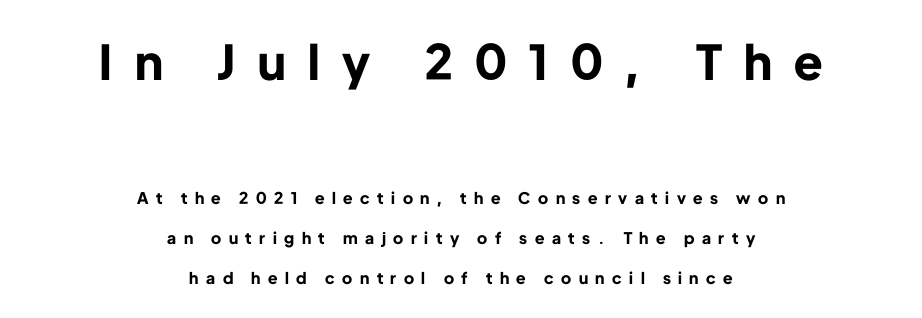
The image shows 48 px bold sans-serif type, upright; set centered, loose line spacing (2.48x), unusually wide letter spacing (+0.47 em), not underlined; the first (top) block is 3.0x larger; low stroke contrast and a medium x-height.
